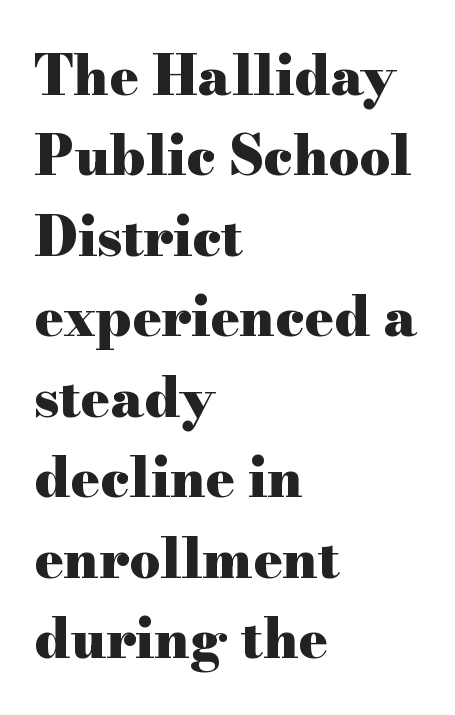
The image shows 54 px heavy, wide serif type, upright; set left-aligned, normal line spacing (1.49x), normal letter spacing, not underlined; high stroke contrast and a small x-height.
